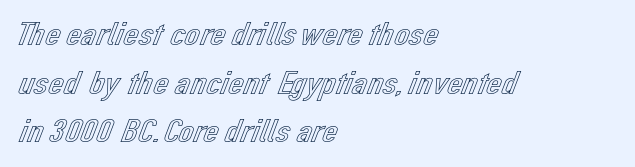
Q: Is the text italic (slanted)? A: Yes.
Q: Is the text underlined? A: No.
Q: How is the paragraph aligned? A: Left-aligned.
Q: Is the spacing between letters normal or unusually wide? A: Normal.
Q: Is the spacing between lines tight, normal or loose? A: Normal.
Q: Width (condensed, normal, or wide)? A: Normal.
Q: x-height? A: Medium.
Q: Monospaced? A: No.
